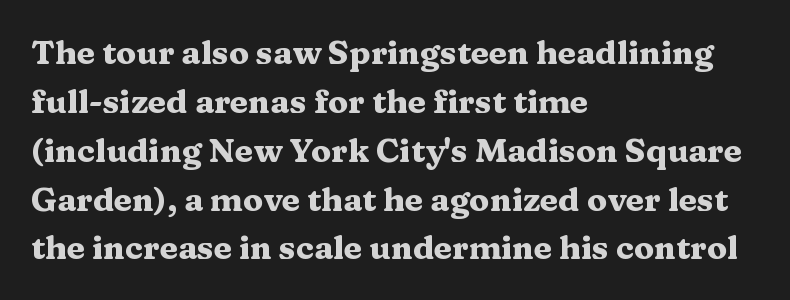
The image shows 33 px heavy, wide serif type, upright; set left-aligned, normal line spacing (1.48x), normal letter spacing, not underlined; medium stroke contrast and a medium x-height.
